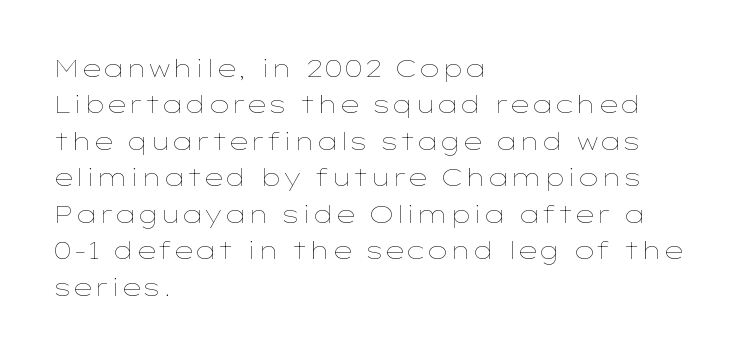
The foot of each line stays bare and open. These lines stack with their left ends in a neat column. Italic: no, the glyphs are upright roman. These lines sit exactly where default settings would place them.
